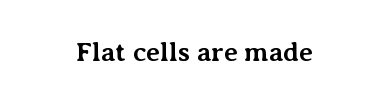
Thick stems and heavy bowls — unmistakably bold. Notice how the stems are strictly vertical — no italics here. The words here are not underlined. The passage is arranged like a title page — every line centered.
